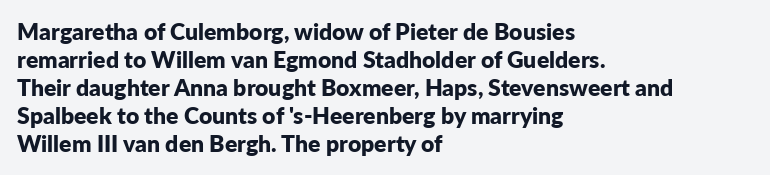
Look at the stroke-to-counter ratio: heavy, a bold. Ordinary non-slanted type is in use. The baseline area is clear. The setting favours the left margin, as ordinary paragraphs usually do. Look at the tracking — it's just the regular setting, nothing added.
